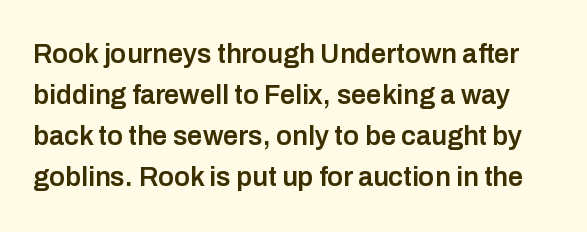
The lettering stays uniformly vertical, giving the passage a roman look. Vertically, the passage feels balanced, rows spaced as you'd expect. Rule under the text: the space is simply empty. Glyph-to-glyph distance matches everyday printed text. Stems and bowls a touch heavier than normal — semibold.
